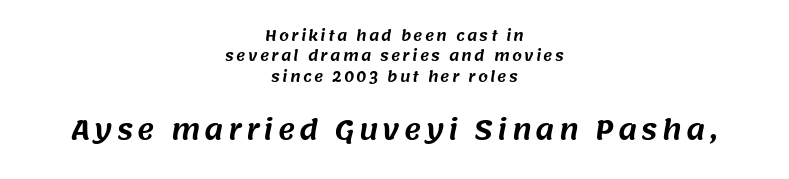
The image shows 26 px text type; set centered, normal line spacing (1.46x), not underlined; the second (bottom) block is 1.86x larger.
